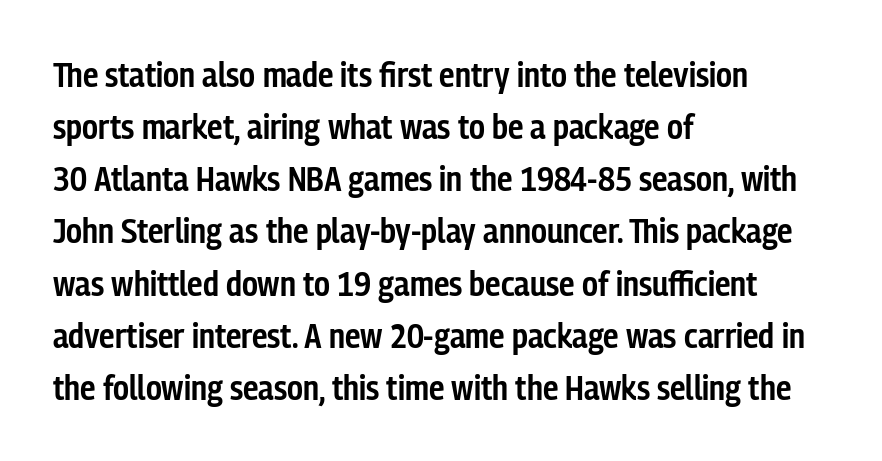
{"serif": "no", "italic": "no", "bold": "semi", "weight": "semibold", "width": "condensed", "stroke_contrast": "low", "x_height": "medium", "monospaced": "no", "underline": "no", "align": "left", "line_spacing": "normal", "line_spacing_ratio": 1.49, "letter_spacing": "normal", "letter_spacing_em": 0.0, "glyph_px": 35}
